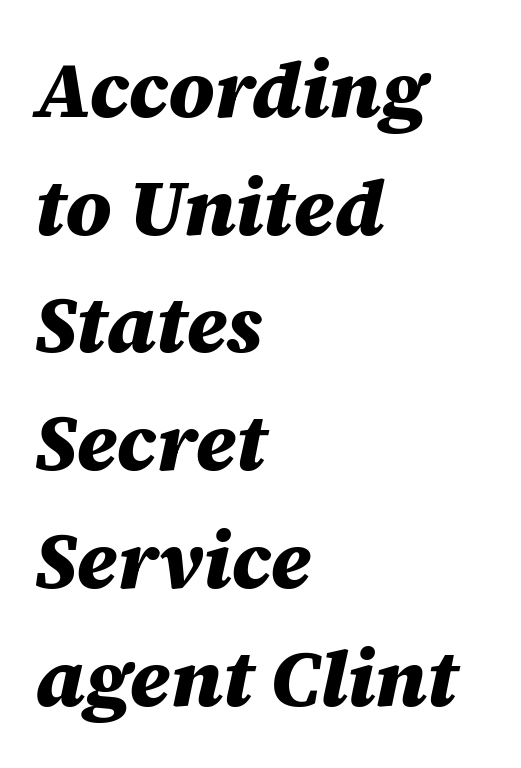
Regular leading. In terms of weight, the rendering is a true, heavy bold. Spacing verdict: proportional, widths tailored to each character. The glyphs look as if they've been sheared to an angle. The compositor pushed each line to the left boundary.
